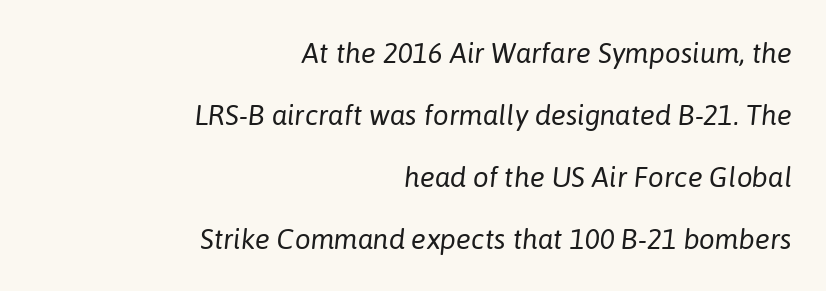
{"italic": "yes", "lean": "right", "slant_degrees": 6, "bold": "no", "weight": "regular", "width": "normal", "stroke_contrast": "low", "x_height": "medium", "monospaced": "no", "underline": "no", "align": "right", "line_spacing": "loose", "line_spacing_ratio": 2.22, "letter_spacing": "normal", "letter_spacing_em": 0.0, "glyph_px": 28}
